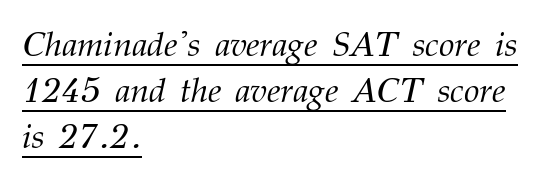
{"serif": "yes", "italic": "yes", "lean": "right", "slant_degrees": 12, "bold": "no", "weight": "light", "width": "normal", "stroke_contrast": "medium", "x_height": "medium", "monospaced": "no", "underline": "yes", "align": "left", "line_spacing": "normal", "line_spacing_ratio": 1.31, "letter_spacing": "normal", "letter_spacing_em": 0.0, "glyph_px": 35}
